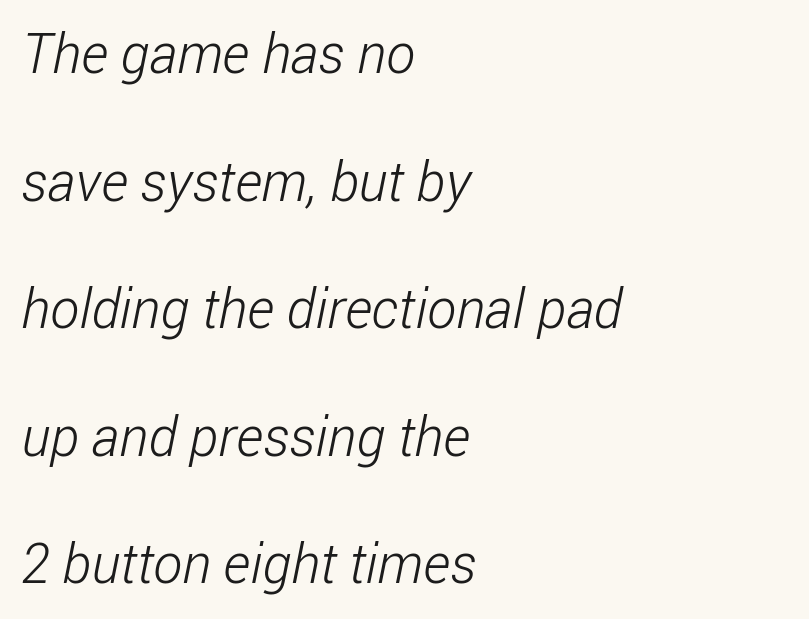
The image shows 55 px light, condensed sans-serif type; set left-aligned, loose line spacing (2.32x), normal letter spacing, not underlined; low stroke contrast and a medium x-height.
